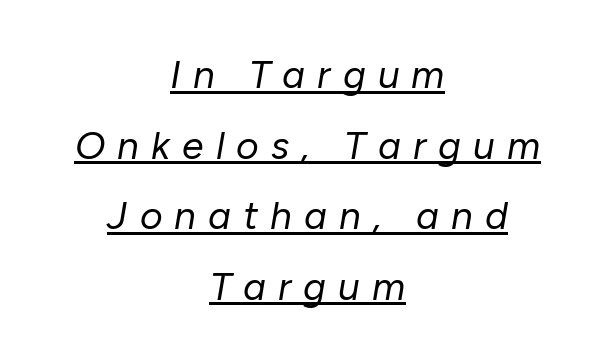
Is the type slanted? Yes — the strokes lean at a clear angle. Spacing between characters has been opened up far beyond the box default. Teacher's note: observe the equal gaps on both sides — that is centered alignment. Compared with undecorated copy, this sample adds a rule below the words. Weight: not bold — regular or lighter. Character widths vary here, with narrow letters taking less room than wide ones.
